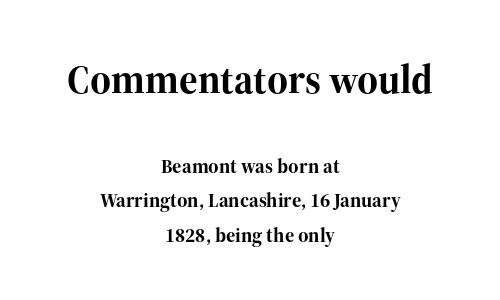
Q: Is the text bold? A: Yes.
Q: Is the text italic (slanted)? A: No, it is upright.
Q: Is the typeface a serif or a sans-serif typeface? A: Serif.
Q: Is the text underlined? A: No.
Q: How is the paragraph aligned? A: Centered.
Q: Is the spacing between letters normal or unusually wide? A: Normal.
Q: Which block of text is set in a larger size, the first (top) or the second (bottom)? A: The first (top) one.
Q: Width (condensed, normal, or wide)? A: Normal.
Q: Stroke contrast? A: High.
Q: x-height? A: Medium.
Q: Monospaced? A: No.
